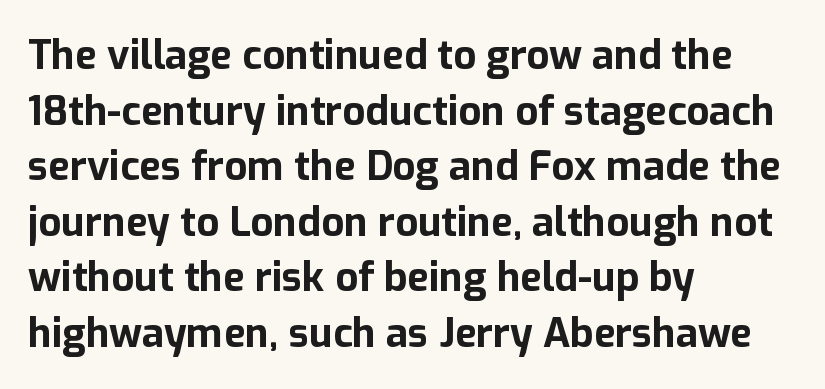
Q: Is the text bold? A: Yes.
Q: Is the text italic (slanted)? A: No, it is upright.
Q: Is the typeface a serif or a sans-serif typeface? A: Sans-serif.
Q: Is the text underlined? A: No.
Q: How is the paragraph aligned? A: Left-aligned.
Q: Is the spacing between letters normal or unusually wide? A: Normal.
Q: Is the spacing between lines tight, normal or loose? A: Normal.
Q: Width (condensed, normal, or wide)? A: Normal.
Q: Stroke contrast? A: Low.
Q: x-height? A: Medium.
Q: Monospaced? A: No.
